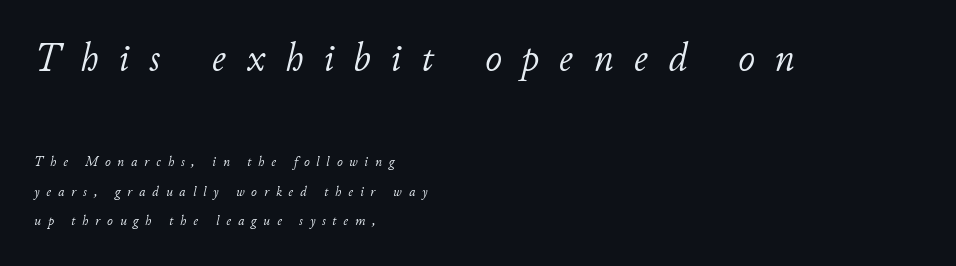
Anything drawn beneath the words? Only blank space. Short note: letters widely spaced. Leftover space on each line is placed entirely after the last word. Quick note: interline space is abundant. Do the characters align in a grid? No, the font is proportional. Think standard paragraph weight, or any step lighter than that.
